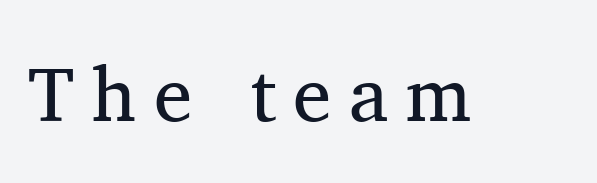
Type style note: has serifs. Weight: in the light-to-regular range. Quick note: underline off. The rendering uses natural spacing where letterforms have individual widths.
